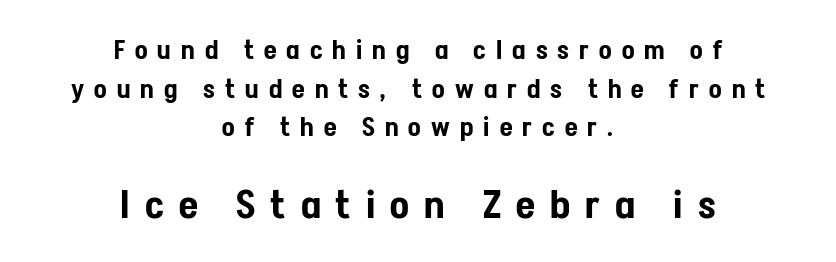
{"serif": "no", "italic": "no", "width": "condensed", "stroke_contrast": "low", "x_height": "medium", "monospaced": "no", "underline": "no", "align": "center", "line_spacing": "normal", "line_spacing_ratio": 1.49, "letter_spacing": "wide", "letter_spacing_em": 0.39, "larger_block": "second", "size_ratio": 1.5, "glyph_px": 39}
